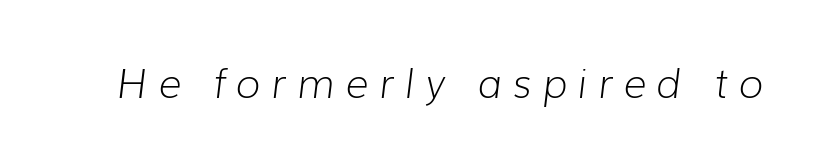
Would a proofreader flag this as italicized? Yes. Students, note that the glyphs here are deliberately spaced far apart. The specimen omits any rule beneath the text block's lines. The font is comparable to plain body text, perhaps lighter.
